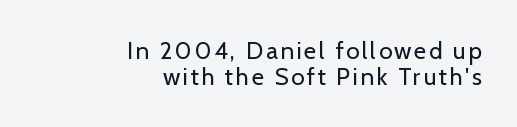
The image shows 24 px text type, upright; set right-aligned, tight line spacing (1.09x), not underlined.
